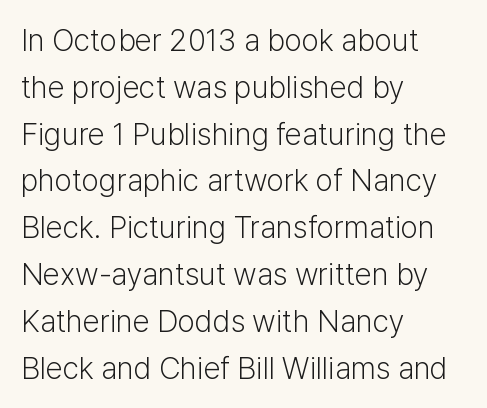
Unlike italic type, these characters show no tilt at all. Evenly set lines give the paragraph a standard silhouette. The space beneath each line is pristine and unruled. Here the designer chose a conventional face with non-uniform glyph widths. On a weight scale, this lands at 450 or below. Standard letterfit; no display-style spreading of the glyphs.
